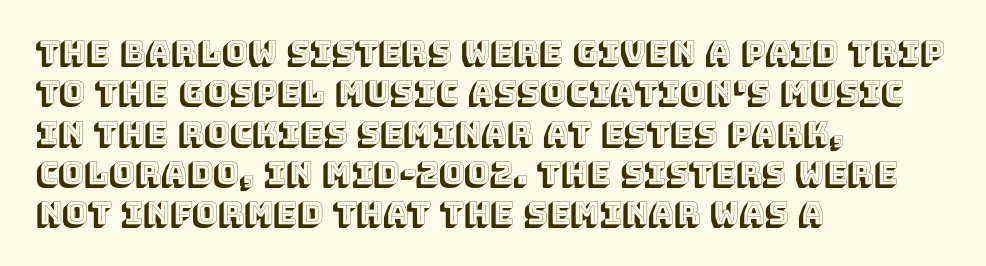
Q: Is the text italic (slanted)? A: No, it is upright.
Q: Is the text underlined? A: No.
Q: How is the paragraph aligned? A: Left-aligned.
Q: Is the spacing between letters normal or unusually wide? A: Normal.
Q: Is the spacing between lines tight, normal or loose? A: Normal.
Q: Width (condensed, normal, or wide)? A: Normal.
Q: x-height? A: Large.
Q: Monospaced? A: No.
